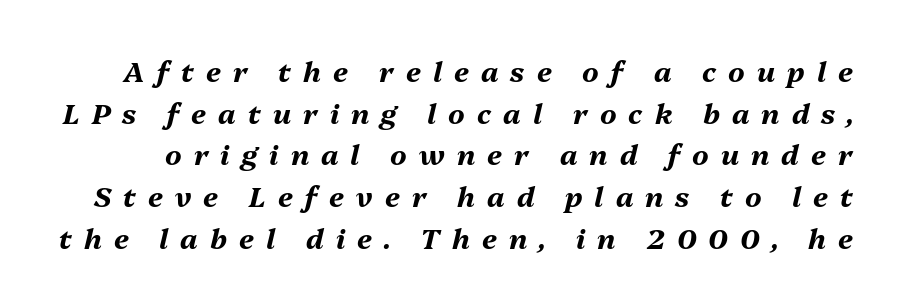
The string is rendered with underlining switched off. This sample uses expanded letter spacing, leaving extra air between glyphs. Spacing verdict: proportional, widths tailored to each character. You can tell it's italic because the verticals aren't actually vertical. The rendering uses a bold face; every stroke is thick and dark. The leading is moderate, giving the passage an even texture.
